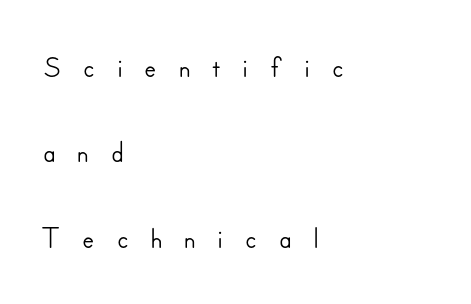
A bare baseline throughout the passage. The setting favours the left margin, as ordinary paragraphs usually do. Each letter keeps its own natural width here, so spacing adapts to shape. This sample trades compactness for vertical openness between lines. Every stem runs plumb, perpendicular to the baseline. Students, note that the glyphs here are deliberately spaced far apart.
